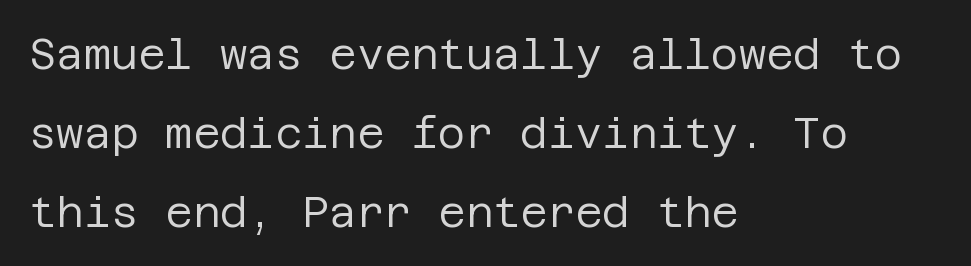
Q: Is the text bold? A: No.
Q: Is the text italic (slanted)? A: No, it is upright.
Q: Is the typeface a serif or a sans-serif typeface? A: Sans-serif.
Q: Is the text underlined? A: No.
Q: How is the paragraph aligned? A: Left-aligned.
Q: Is the spacing between letters normal or unusually wide? A: Normal.
Q: Width (condensed, normal, or wide)? A: Normal.
Q: Stroke contrast? A: Low.
Q: x-height? A: Large.
